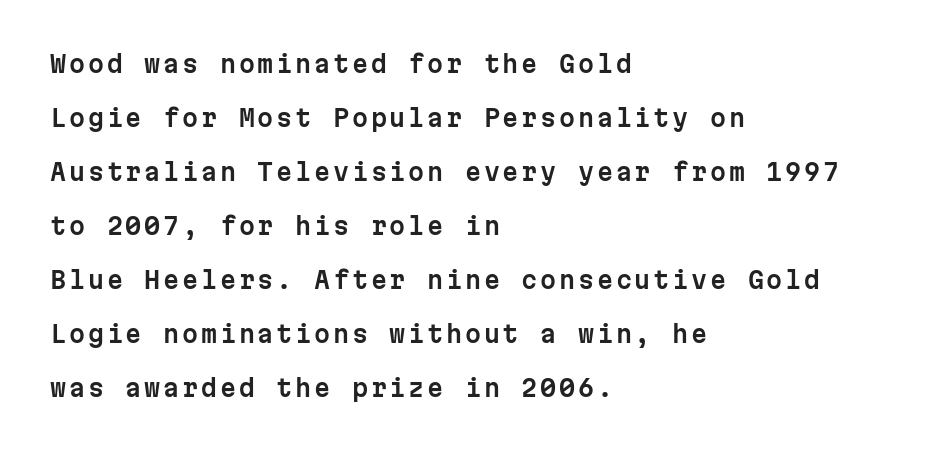
The image shows 23 px text type, upright; set left-aligned, loose line spacing (2.35x), not underlined.
